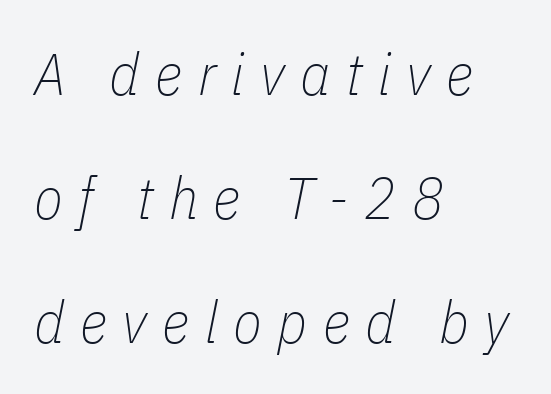
Substantial extra tracking has been applied to these lines. Has an underline been added? It has not. Think standard paragraph weight, or any step lighter than that. This is oblique type, the kind used for emphasis or titles. Line starts are locked; line ends wander. The passage shown is typed in a proportional face where columns would drift.
